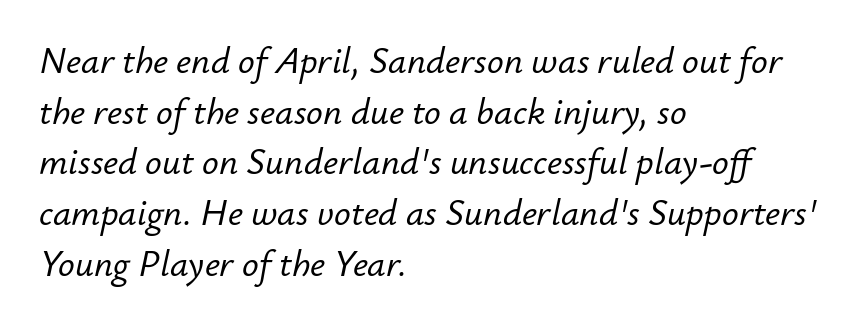
The line texture is even and compact thanks to regular tracking. All the whitespace from short lines collects on the right. Looks like regular typesetting: each glyph gets only the width it needs. What's the leading like? Ordinary, nothing unusual. Italic: yes, the glyphs are oblique.
